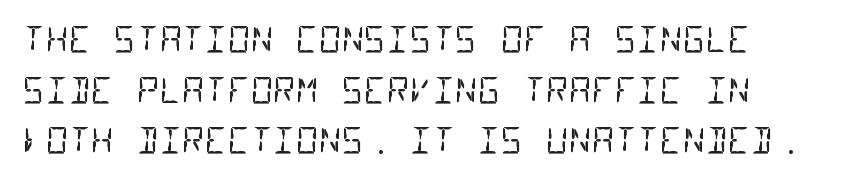
The typeface has the unassuming heft of standard copy or less. Plain, unruled lines of type. A typesetter would call this monospace, since all characters share one set width. Typographically, this falls in the sans-serif category. Is the letter spacing exaggerated? No — it looks like the ordinary default.
